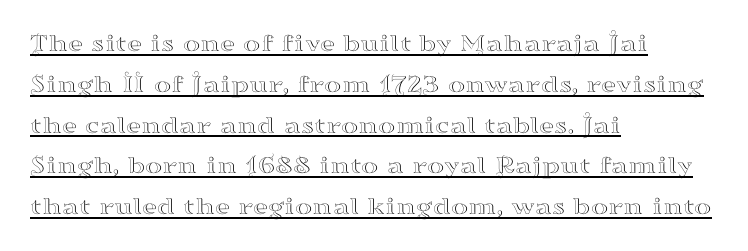
The image shows 26 px text type, upright; set left-aligned, normal line spacing (1.57x), normal letter spacing, underlined.
